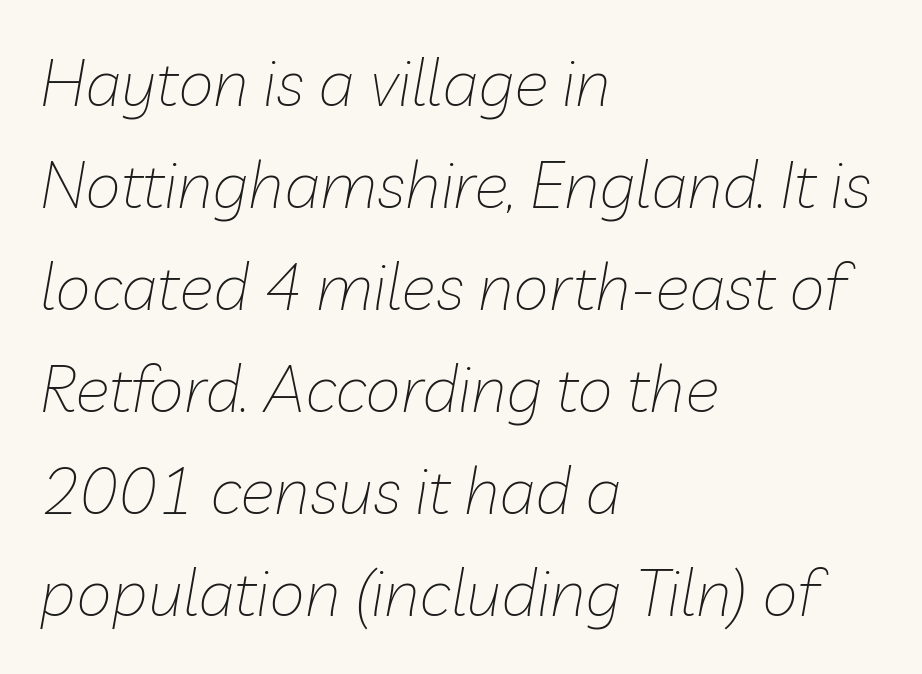
The image shows 65 px thin type, italic (leaning right); set left-aligned, normal line spacing (1.57x), normal letter spacing, not underlined; low stroke contrast and a medium x-height.
